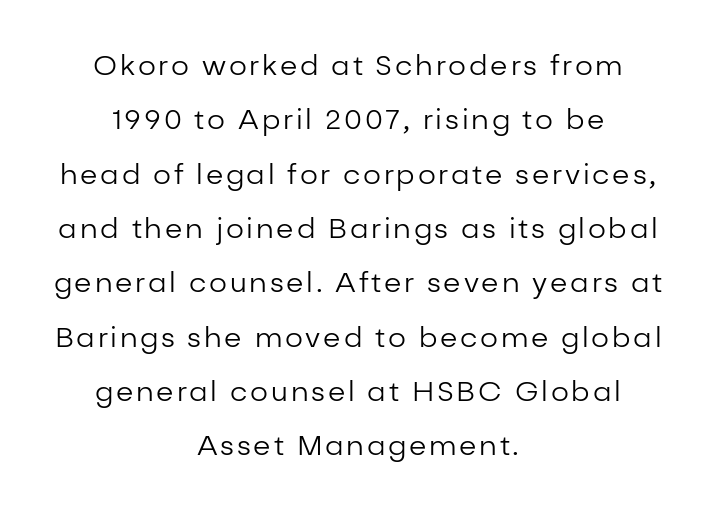
The image shows 28 px regular-weight sans-serif type, upright; set centered, loose line spacing (1.94x), not underlined; low stroke contrast and a medium x-height.
